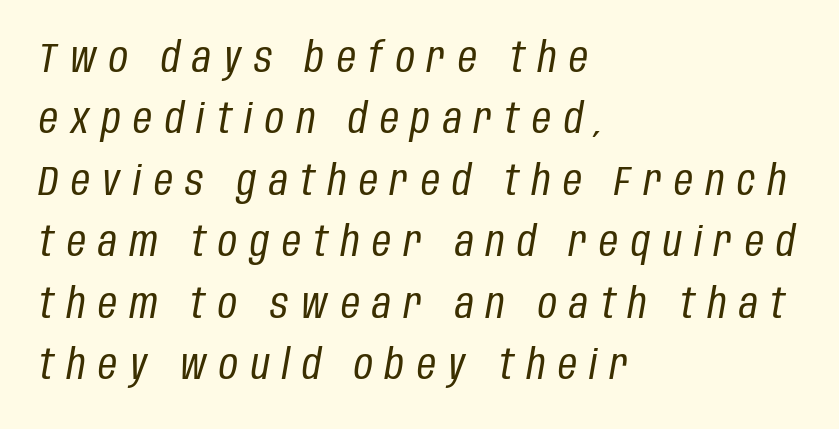
Q: Is the text bold? A: No.
Q: Is the text italic (slanted)? A: Yes, it leans right by about 10 degrees.
Q: Is the text underlined? A: No.
Q: How is the paragraph aligned? A: Left-aligned.
Q: Is the spacing between letters normal or unusually wide? A: Unusually wide.
Q: Is the spacing between lines tight, normal or loose? A: Normal.
Q: Width (condensed, normal, or wide)? A: Condensed.
Q: Stroke contrast? A: Low.
Q: x-height? A: Large.
Q: Monospaced? A: No.
